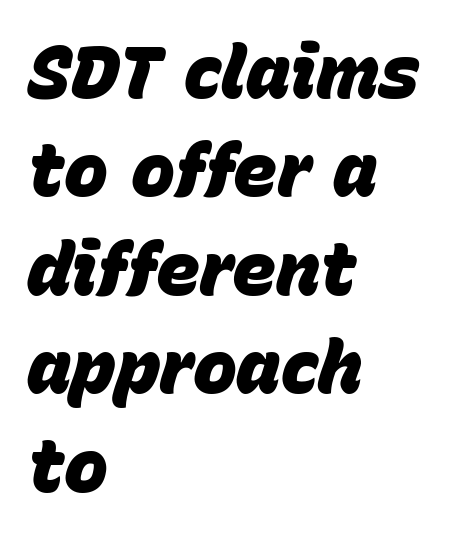
{"italic": "yes", "lean": "right", "slant_degrees": 15, "bold": "yes", "weight": "heavy", "width": "normal", "stroke_contrast": "low", "x_height": "large", "monospaced": "no", "underline": "no", "align": "left", "line_spacing": "normal", "line_spacing_ratio": 1.33, "letter_spacing": "normal", "letter_spacing_em": 0.0, "glyph_px": 74}
